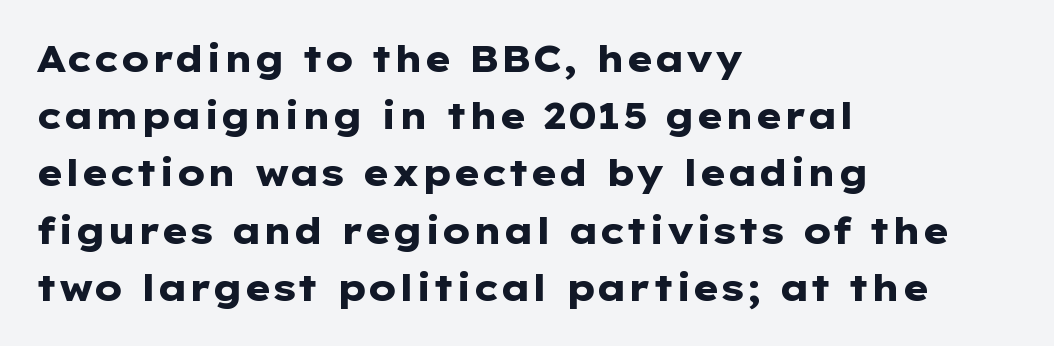
Each glyph is drawn with heavy, bold strokes. Do the letters lean? They stand straight. The typeface chosen for these lines omits serifs. Underline: absent. Every row of glyphs begins at an identical x-position on the left. The letters advance in unequal steps, a hallmark of proportional type.
